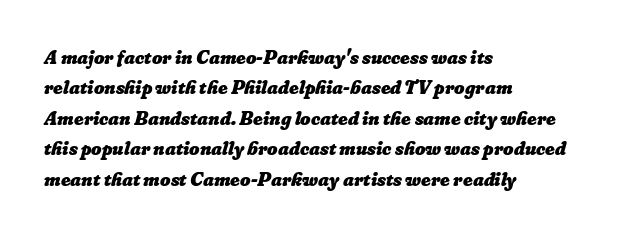
Inter-character spacing is left at the font's built-in metrics. The lines sit at an ordinary, default distance from one another. Plain, unruled lines of type. Stroke thickness is high; the sample reads as a true bold.
